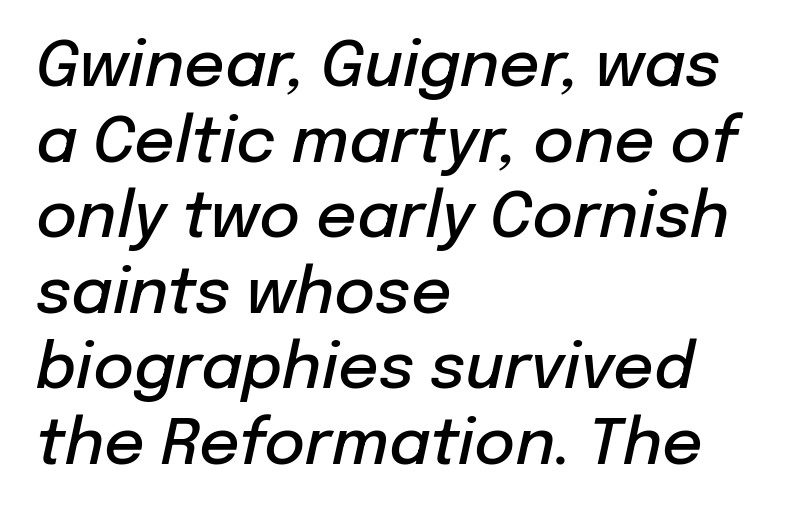
The image shows 63 px semibold type, italic (leaning right); set left-aligned, line spacing 1.2x, normal letter spacing, not underlined; low stroke contrast and a medium x-height.
